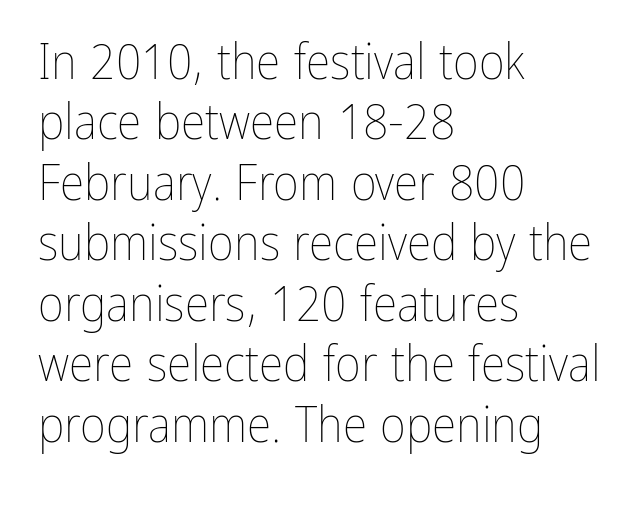
The image shows 50 px thin, condensed type, upright; set left-aligned, line spacing 1.21x, normal letter spacing, not underlined; low stroke contrast and a medium x-height.
